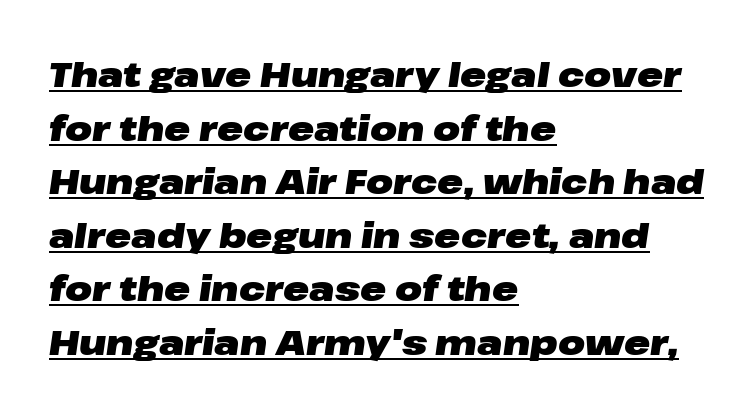
Does the leading feel generous? No, just average. Designer's note — italics engaged. Caption: standard tracking, unaltered. Like a heading marked for emphasis, these lines bear an underscore. These lines are rendered in a variable-pitch font. This is heavy type, rendered in bold.
